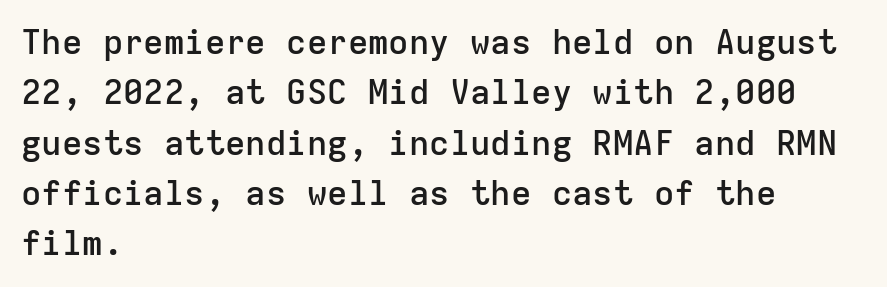
{"serif": "no", "italic": "no", "bold": "semi", "weight": "semibold", "width": "normal", "stroke_contrast": "low", "x_height": "medium", "monospaced": "yes", "underline": "no", "align": "left", "line_spacing": "normal", "line_spacing_ratio": 1.48, "letter_spacing": "normal", "letter_spacing_em": 0.0, "glyph_px": 34}
